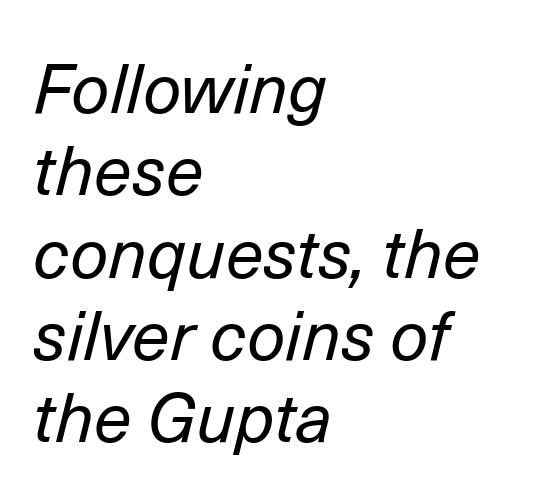
Inter-character spacing is left at the font's built-in metrics. Every character sits at an angle, as italics do. Does the copy run flush right? No — it runs flush left. The passage shown is typed in a proportional face where columns would drift. The typeface has the unassuming heft of standard copy or less.
